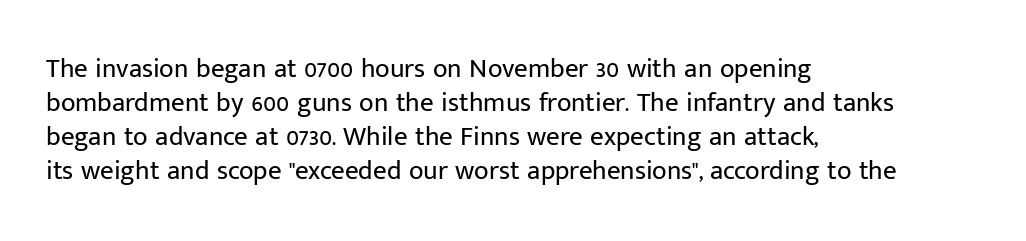
The image shows 27 px text type, upright; set left-aligned, normal line spacing (1.26x), normal letter spacing, not underlined.
